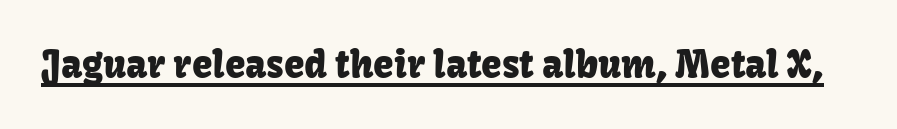
{"serif": "no", "italic": "no", "width": "normal", "stroke_contrast": "low", "x_height": "medium", "monospaced": "no", "underline": "yes", "letter_spacing": "normal", "letter_spacing_em": 0.0, "glyph_px": 37}
